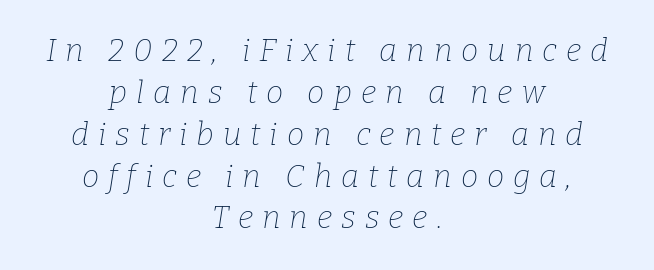
Q: Is the text bold? A: No.
Q: Is the text italic (slanted)? A: Yes, it leans right by about 9 degrees.
Q: Is the typeface a serif or a sans-serif typeface? A: Serif.
Q: Is the text underlined? A: No.
Q: How is the paragraph aligned? A: Centered.
Q: Is the spacing between letters normal or unusually wide? A: Unusually wide.
Q: Is the spacing between lines tight, normal or loose? A: Normal.
Q: Width (condensed, normal, or wide)? A: Normal.
Q: Stroke contrast? A: Low.
Q: x-height? A: Medium.
Q: Monospaced? A: No.
